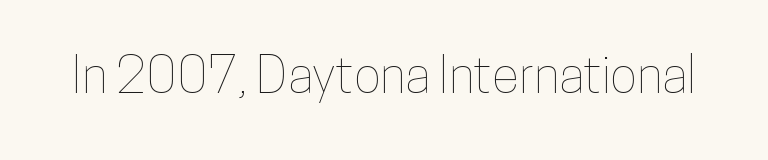
Nope, not italic — everything's standing straight. Nobody drew a line under any word here. Is this a fixed-width face? No — the glyphs have proportional, varying widths. These lines keep a tight, regular rhythm from letter to letter.
